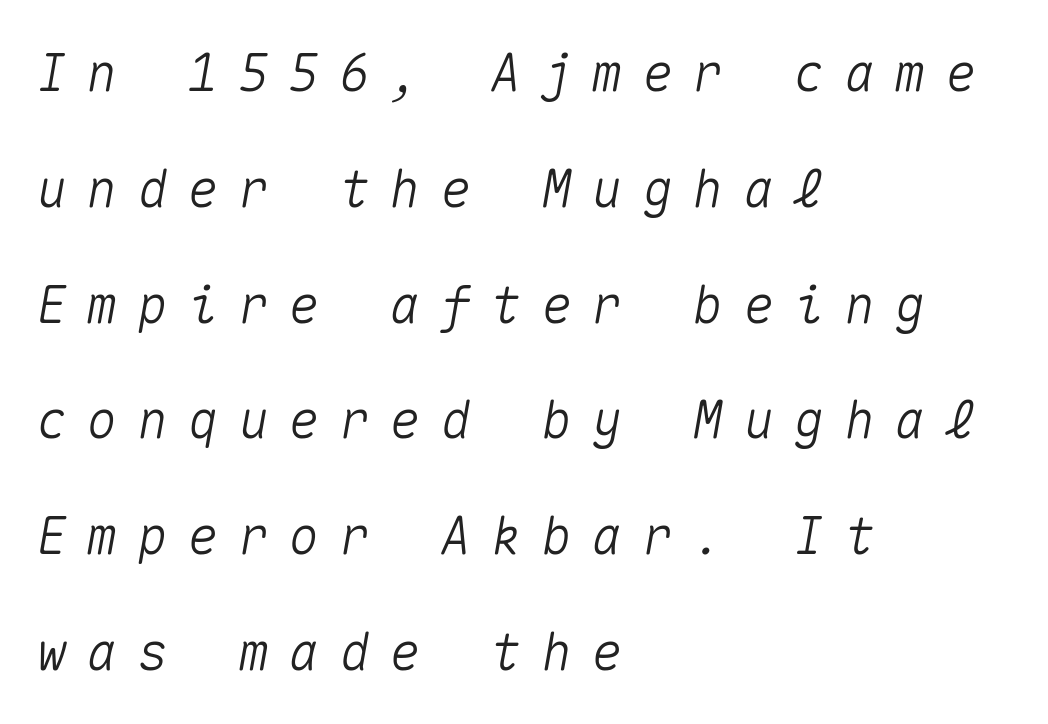
The image shows 51 px text type, italic (leaning right), monospaced; set left-aligned, loose line spacing (2.27x), unusually wide letter spacing (+0.39 em), not underlined; medium stroke contrast and a medium x-height.
